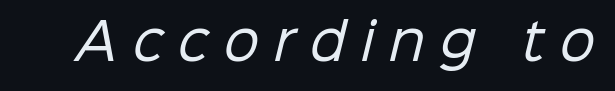
The image shows 50 px regular-weight sans-serif type; set unusually wide letter spacing (+0.3 em), not underlined; low stroke contrast and a medium x-height.
